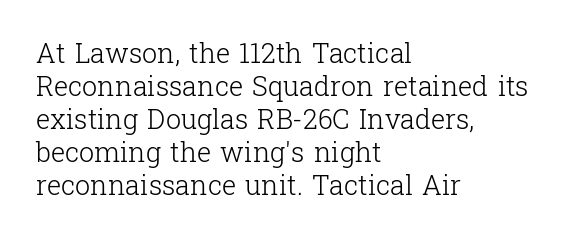
Q: Is the text bold? A: No.
Q: Is the text italic (slanted)? A: No, it is upright.
Q: Is the text underlined? A: No.
Q: How is the paragraph aligned? A: Left-aligned.
Q: Is the spacing between letters normal or unusually wide? A: Normal.
